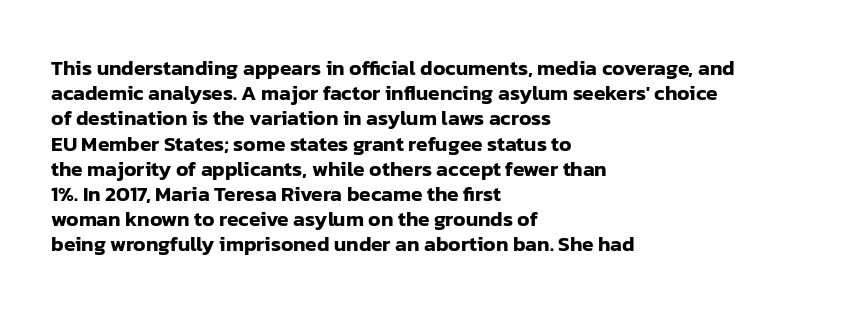
{"italic": "no", "underline": "no", "align": "left", "line_spacing_ratio": 1.2, "letter_spacing": "normal", "letter_spacing_em": 0.0, "glyph_px": 21}
